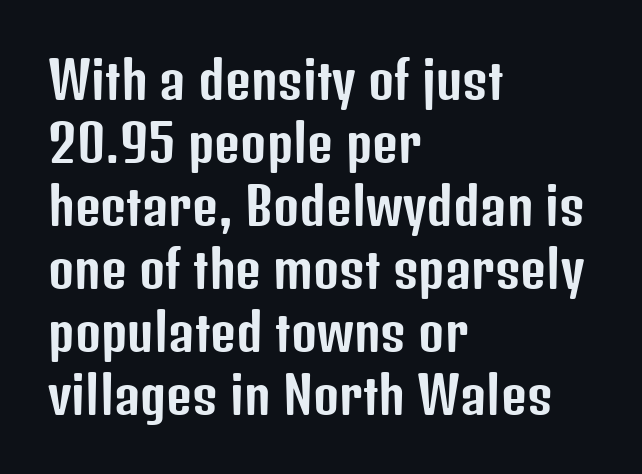
{"serif": "no", "italic": "no", "width": "condensed", "stroke_contrast": "low", "x_height": "medium", "monospaced": "no", "underline": "no", "align": "left", "line_spacing": "normal", "line_spacing_ratio": 1.26, "letter_spacing": "normal", "letter_spacing_em": 0.0, "glyph_px": 50}
